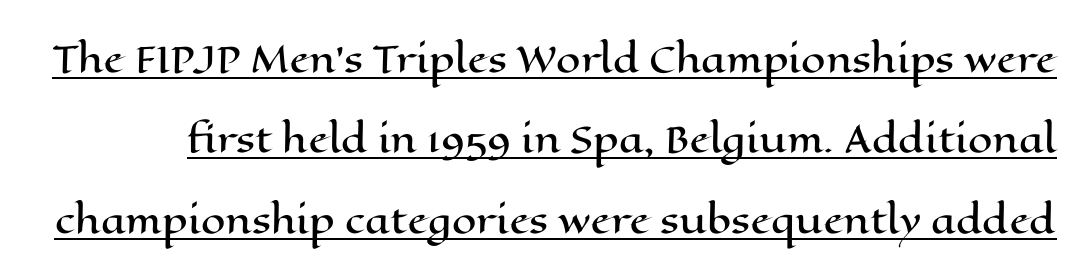
A baseline rule has been typeset under these characters. Airy leading. Short note: letters normally spaced. If you drew a line through each stem, it would be perfectly vertical.
